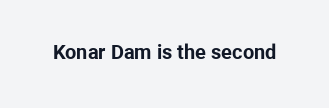
{"italic": "no", "bold": "yes", "underline": "no", "letter_spacing": "normal", "letter_spacing_em": 0.0, "glyph_px": 20}
